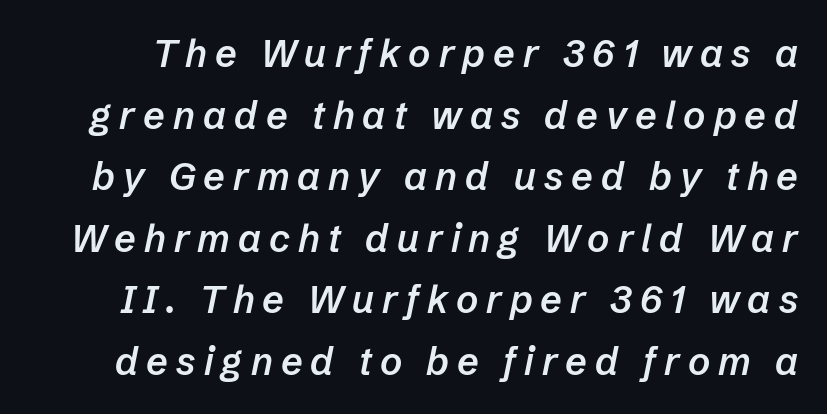
Q: Is the text bold? A: Semi-bold.
Q: Is the text italic (slanted)? A: Yes, it leans right by about 12 degrees.
Q: Is the text underlined? A: No.
Q: Is the spacing between letters normal or unusually wide? A: Unusually wide.
Q: Is the spacing between lines tight, normal or loose? A: Normal.
Q: Width (condensed, normal, or wide)? A: Normal.
Q: Stroke contrast? A: Low.
Q: x-height? A: Medium.
Q: Monospaced? A: No.
